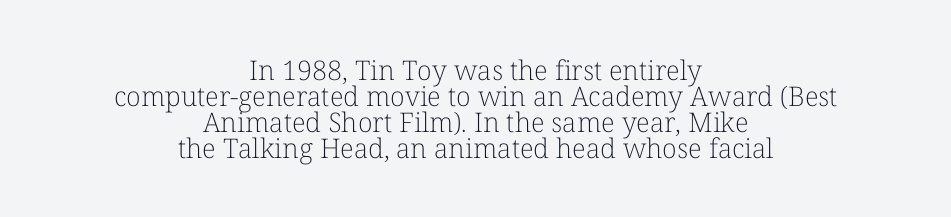
Q: Is the text bold? A: No.
Q: Is the text italic (slanted)? A: No, it is upright.
Q: Is the text underlined? A: No.
Q: How is the paragraph aligned? A: Centered.
Q: Is the spacing between letters normal or unusually wide? A: Normal.
Q: Is the spacing between lines tight, normal or loose? A: Tight.
